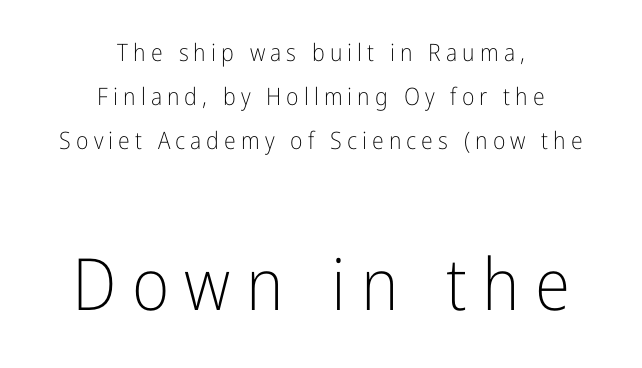
Q: Is the text bold? A: No.
Q: Is the text italic (slanted)? A: No, it is upright.
Q: Is the typeface a serif or a sans-serif typeface? A: Sans-serif.
Q: Is the text underlined? A: No.
Q: How is the paragraph aligned? A: Centered.
Q: Is the spacing between letters normal or unusually wide? A: Unusually wide.
Q: Which block of text is set in a larger size, the first (top) or the second (bottom)? A: The second (bottom) one.
Q: Width (condensed, normal, or wide)? A: Condensed.
Q: Stroke contrast? A: Low.
Q: x-height? A: Medium.
Q: Monospaced? A: No.
